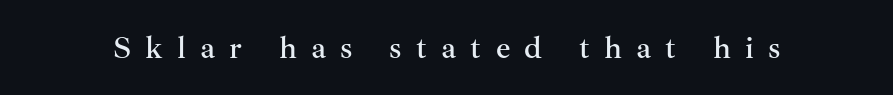
The image shows 32 px serif type, upright; set unusually wide letter spacing (+0.44 em), not underlined; medium stroke contrast and a small x-height.
